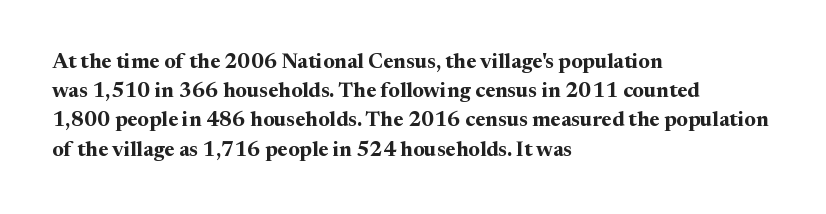
The image shows 21 px bold type, upright; set left-aligned, normal line spacing (1.39x), normal letter spacing, not underlined.
